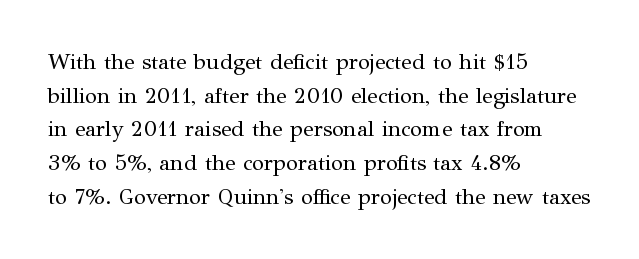
The image shows 22 px text type, upright; set left-aligned, normal line spacing (1.53x), normal letter spacing, not underlined.
